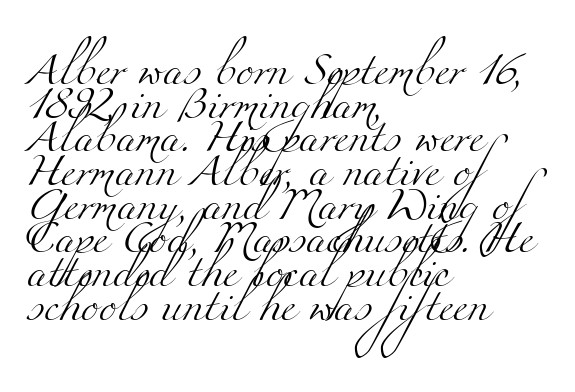
The image shows 33 px light, wide type; set left-aligned, tight line spacing (1.02x), normal letter spacing, not underlined; medium stroke contrast and a small x-height.
